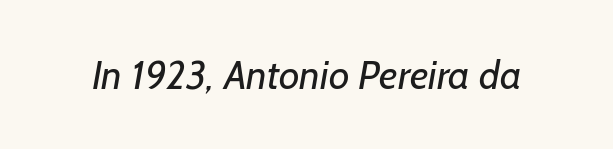
Q: Is the text bold? A: No.
Q: Is the typeface a serif or a sans-serif typeface? A: Sans-serif.
Q: Is the text underlined? A: No.
Q: Is the spacing between letters normal or unusually wide? A: Normal.
Q: Width (condensed, normal, or wide)? A: Normal.
Q: Stroke contrast? A: Low.
Q: x-height? A: Medium.
Q: Monospaced? A: No.
